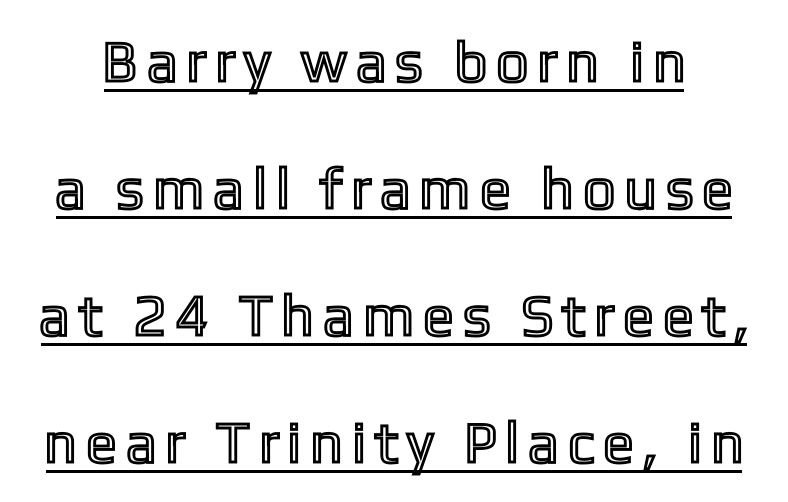
Q: Is the text italic (slanted)? A: No, it is upright.
Q: Is the text underlined? A: Yes.
Q: Is the spacing between letters normal or unusually wide? A: Unusually wide.
Q: Is the spacing between lines tight, normal or loose? A: Loose.
Q: Width (condensed, normal, or wide)? A: Condensed.
Q: x-height? A: Medium.
Q: Monospaced? A: No.
